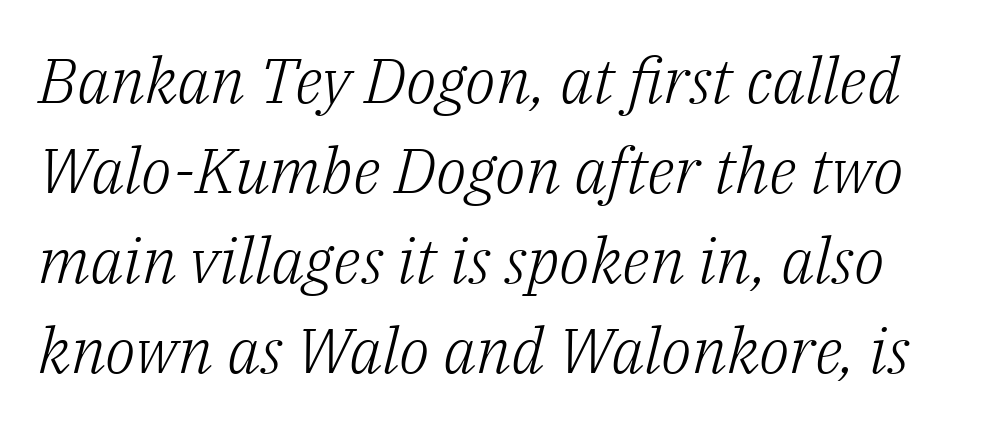
Is the type slanted? Yes — the strokes lean at a clear angle. Is the stroke heavy? The answer is a plain regular-or-lighter. The typeface chosen for these lines features serifs. Whoever set this chose a conventional vertical rhythm.
